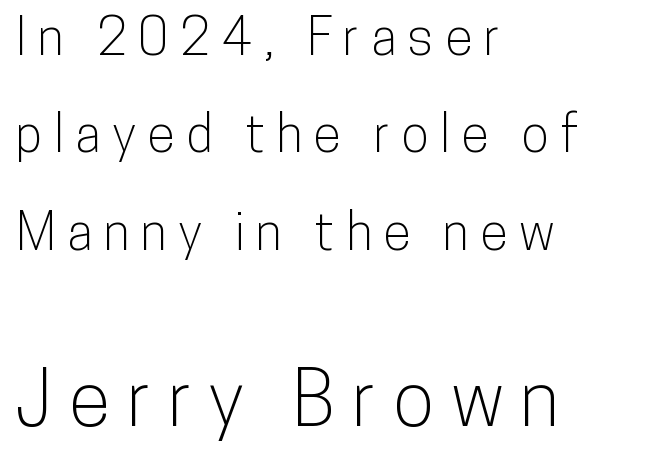
{"serif": "no", "italic": "no", "width": "condensed", "stroke_contrast": "low", "x_height": "medium", "monospaced": "no", "underline": "no", "align": "left", "line_spacing": "loose", "line_spacing_ratio": 1.91, "letter_spacing": "wide", "letter_spacing_em": 0.22, "larger_block": "second", "size_ratio": 1.49, "glyph_px": 76}
